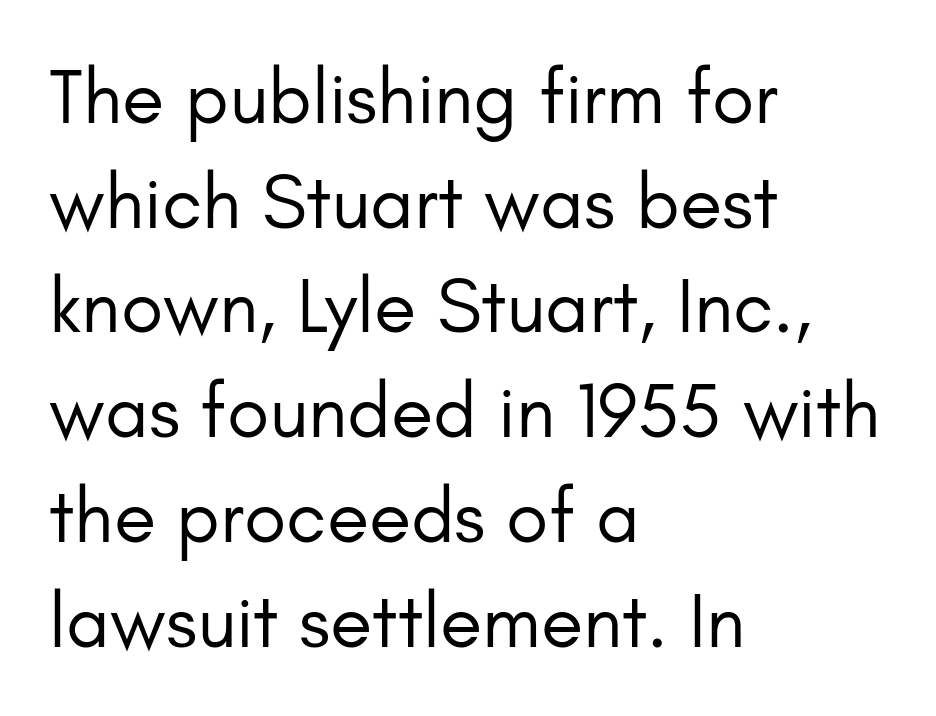
Q: Is the text bold? A: No.
Q: Is the text italic (slanted)? A: No, it is upright.
Q: Is the typeface a serif or a sans-serif typeface? A: Sans-serif.
Q: Is the text underlined? A: No.
Q: How is the paragraph aligned? A: Left-aligned.
Q: Is the spacing between letters normal or unusually wide? A: Normal.
Q: Is the spacing between lines tight, normal or loose? A: Normal.
Q: Width (condensed, normal, or wide)? A: Normal.
Q: Stroke contrast? A: Low.
Q: x-height? A: Small.
Q: Monospaced? A: No.
